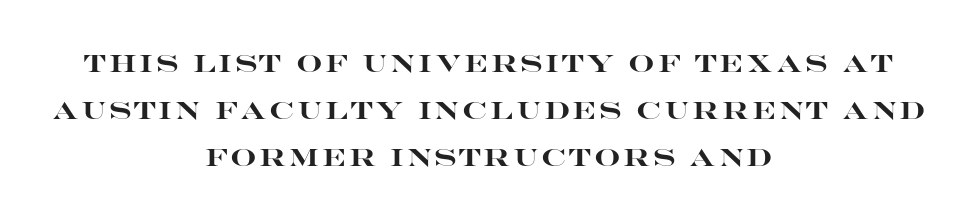
Q: Is the text bold? A: Yes.
Q: Is the text italic (slanted)? A: No, it is upright.
Q: Is the text underlined? A: No.
Q: How is the paragraph aligned? A: Centered.
Q: Is the spacing between lines tight, normal or loose? A: Loose.
